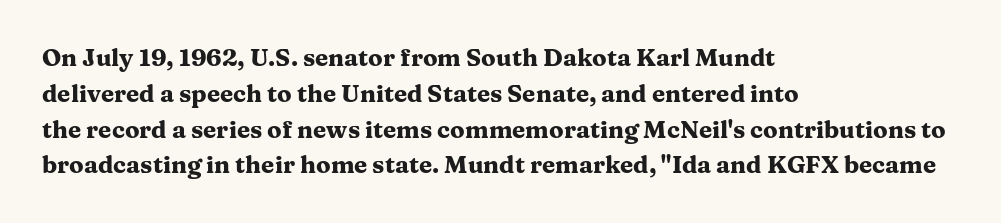
Italic: no, the glyphs are upright roman. Reading down the column, the eye jumps a familiar distance to each next line. Each row of text sits above clean, open space. Chunky letters — that's bold for sure.
